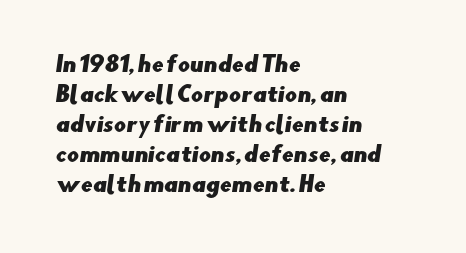
{"underline": "no", "align": "left", "line_spacing": "normal", "line_spacing_ratio": 1.43, "letter_spacing": "normal", "letter_spacing_em": 0.0, "glyph_px": 21}
